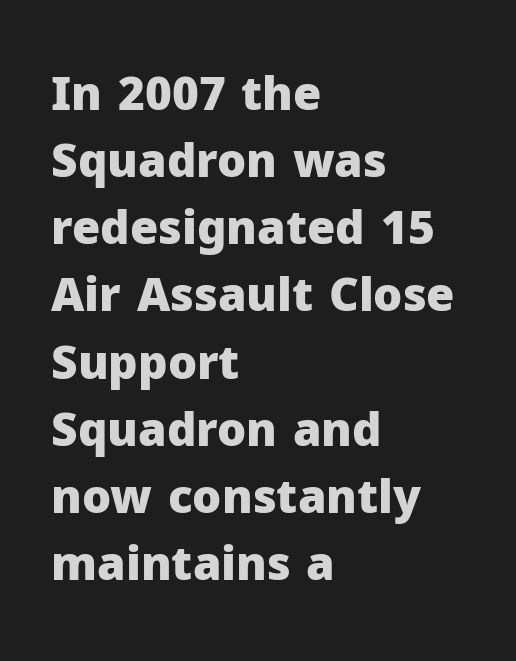
A dark, heavy texture on the line: the type is bold. The ragged edge is on the right, which tells us the setting is flush left. In terms of letterspacing, this is plain default setting. The rendering shows plain stroke endings on the letterforms — a sans-serif design.
